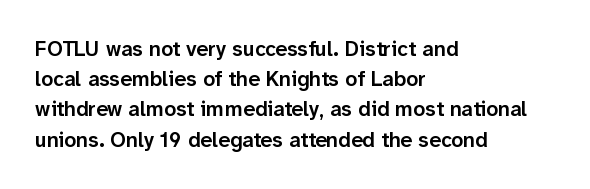
Vertical spacing — default. These lines stack with their left ends in a neat column. A typesetter would mark this as roman, not italic. Only glyphs here, with clear space below each row. What stands out about the letter spacing? Nothing — it is the standard amount.
